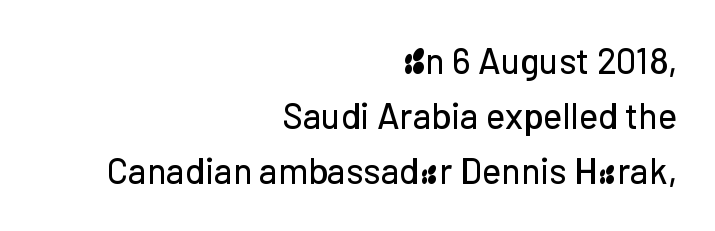
The image shows 36 px sans-serif type, upright; set right-aligned, normal line spacing (1.53x), normal letter spacing, not underlined; low stroke contrast and a medium x-height.
